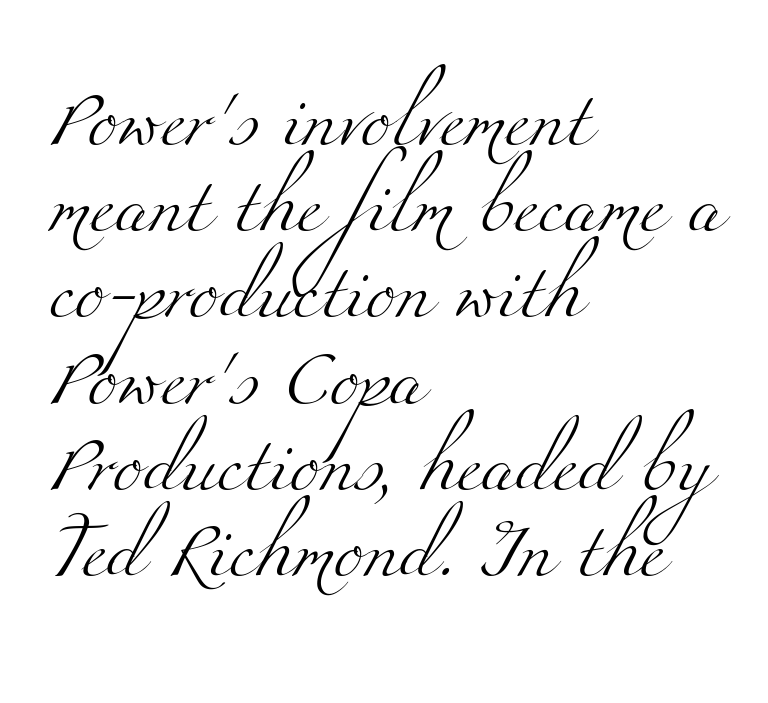
{"bold": "no", "weight": "light", "width": "wide", "stroke_contrast": "medium", "x_height": "small", "monospaced": "no", "underline": "no", "align": "left", "line_spacing": "normal", "line_spacing_ratio": 1.54, "letter_spacing": "normal", "letter_spacing_em": 0.0, "glyph_px": 56}
